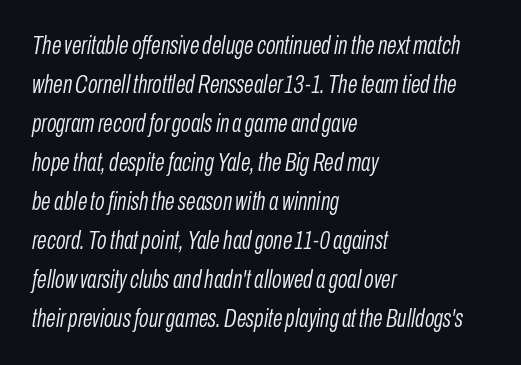
A clean baseline with only descenders dipping below it. Slant detected: the letters are inclined. The setting favours the left margin, as ordinary paragraphs usually do. How are the letters spaced? Ordinarily, with no added tracking. The passage shown is not bold in any degree.
